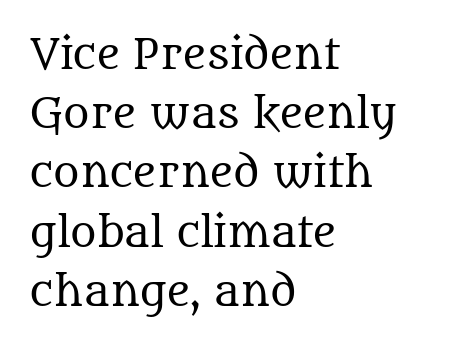
Q: Is the text bold? A: No.
Q: Is the text italic (slanted)? A: No, it is upright.
Q: Is the typeface a serif or a sans-serif typeface? A: Serif.
Q: Is the text underlined? A: No.
Q: How is the paragraph aligned? A: Left-aligned.
Q: Is the spacing between letters normal or unusually wide? A: Normal.
Q: Is the spacing between lines tight, normal or loose? A: Normal.
Q: Width (condensed, normal, or wide)? A: Normal.
Q: Stroke contrast? A: Medium.
Q: x-height? A: Large.
Q: Monospaced? A: No.
